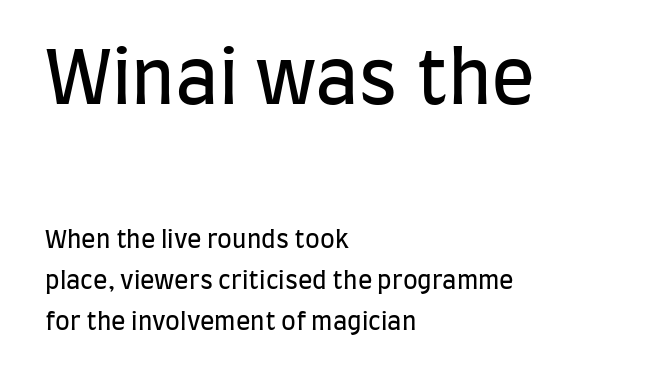
The image shows 73 px regular-weight, condensed sans-serif type, upright; set left-aligned, line spacing 1.71x, normal letter spacing, not underlined; the first (top) block is 3.04x larger; low stroke contrast and a large x-height.
